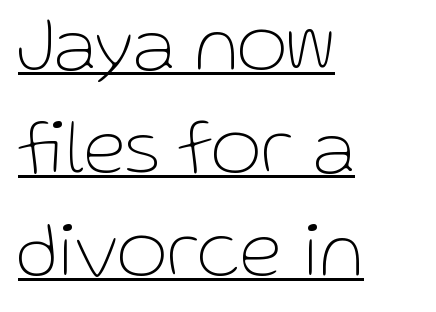
Q: Is the text bold? A: No.
Q: Is the text italic (slanted)? A: No, it is upright.
Q: Is the typeface a serif or a sans-serif typeface? A: Sans-serif.
Q: Is the text underlined? A: Yes.
Q: How is the paragraph aligned? A: Left-aligned.
Q: Is the spacing between letters normal or unusually wide? A: Normal.
Q: Is the spacing between lines tight, normal or loose? A: Normal.
Q: Width (condensed, normal, or wide)? A: Normal.
Q: Stroke contrast? A: Low.
Q: x-height? A: Medium.
Q: Monospaced? A: No.
